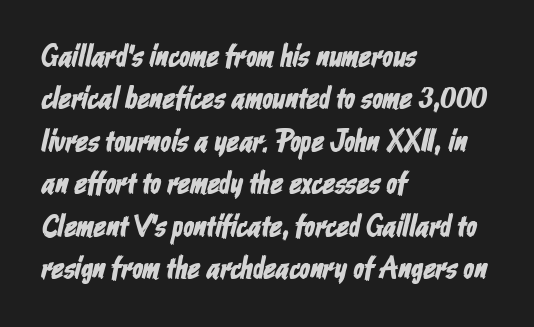
The face used here is proportionally spaced, like ordinary book or web type. Nothing sits at the stroke ends, so this counts as sans-serif. This rendering uses left alignment, leaving the right contour irregular. The letters sit at their default tracking, neither squeezed nor spread.
